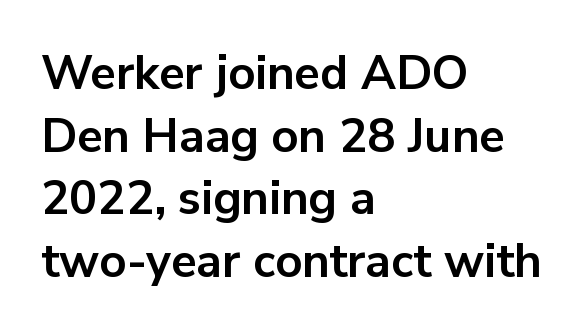
Q: Is the text bold? A: Yes.
Q: Is the text italic (slanted)? A: No, it is upright.
Q: Is the typeface a serif or a sans-serif typeface? A: Sans-serif.
Q: Is the text underlined? A: No.
Q: How is the paragraph aligned? A: Left-aligned.
Q: Is the spacing between letters normal or unusually wide? A: Normal.
Q: Is the spacing between lines tight, normal or loose? A: Normal.
Q: Width (condensed, normal, or wide)? A: Normal.
Q: Stroke contrast? A: Low.
Q: x-height? A: Medium.
Q: Monospaced? A: No.
